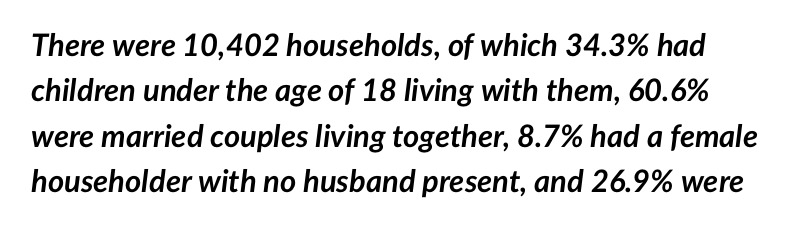
Q: Is the text bold? A: Yes.
Q: Is the text italic (slanted)? A: Yes, it leans right by about 7 degrees.
Q: Is the text underlined? A: No.
Q: Is the spacing between letters normal or unusually wide? A: Normal.
Q: Is the spacing between lines tight, normal or loose? A: Normal.
Q: Width (condensed, normal, or wide)? A: Normal.
Q: Stroke contrast? A: Low.
Q: x-height? A: Medium.
Q: Monospaced? A: No.
